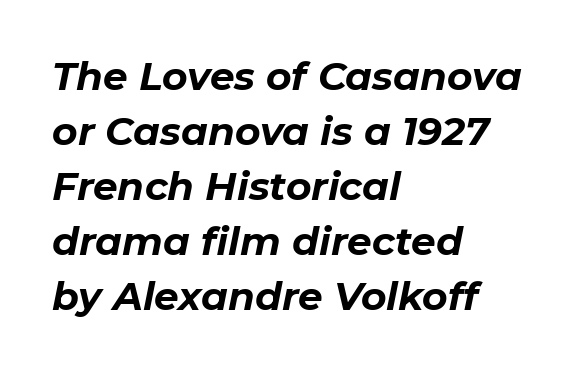
The sample has been set heavy, in full bold. The rendering uses natural spacing where letterforms have individual widths. Compared with ordinary roman type, these characters are visibly tilted. No word sits above an underline. The face used here is rendered with its standard letterfit.
